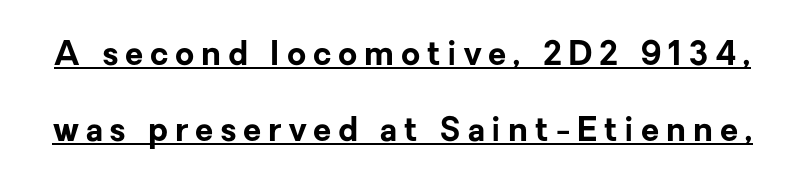
Q: Is the text bold? A: Yes.
Q: Is the text italic (slanted)? A: No, it is upright.
Q: Is the typeface a serif or a sans-serif typeface? A: Sans-serif.
Q: Is the text underlined? A: Yes.
Q: Is the spacing between letters normal or unusually wide? A: Unusually wide.
Q: Is the spacing between lines tight, normal or loose? A: Loose.
Q: Width (condensed, normal, or wide)? A: Normal.
Q: Stroke contrast? A: Low.
Q: x-height? A: Medium.
Q: Monospaced? A: No.
